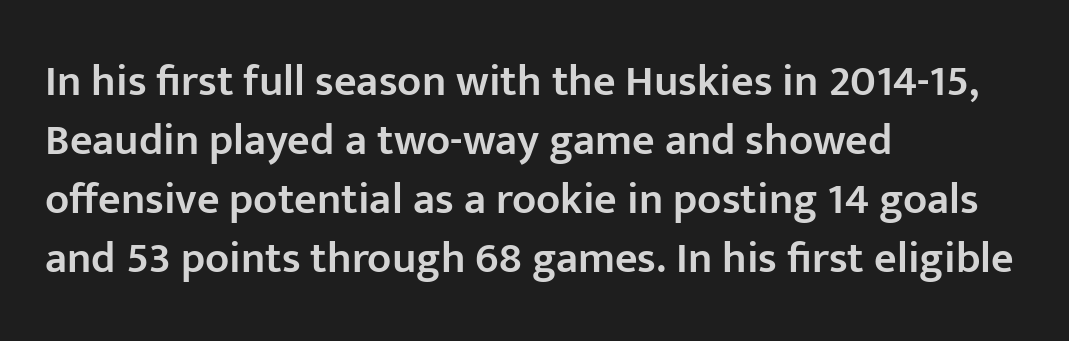
Typographic density is moderately raised because the face is semibold. You could call the tracking neutral — neither tight nor loose. A roman cut, with each character standing at attention. This sample has the flowing, uneven cadence of proportional lettering.
